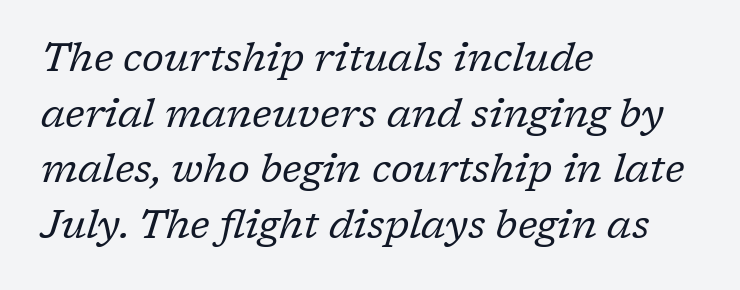
Caption: multi-line text, flush left, ragged right. Descenders hang freely into open space. Proportional: the letters do not fall into vertical columns. The passage shown has conventional tracking throughout.
